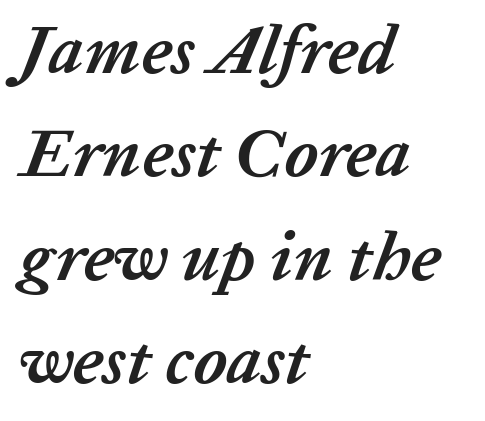
These lines carry a lot of weight — the face is fully bold. Varying glyph widths throughout — classic text-font behaviour. A typesetter would mark this as italic. The rendering keeps characters at their native spacing. Notice how the passage keeps a crisp vertical edge on the left only. Honestly, there is no underline to notice here at all.
